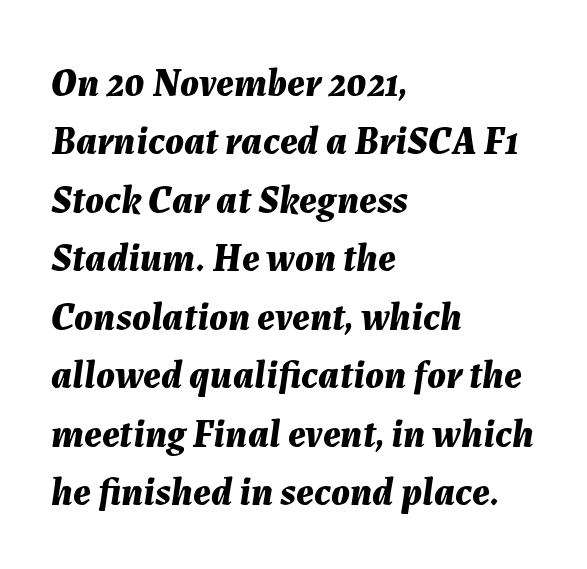
Do the characters align in a grid? No, the font is proportional. Weight check: bold — yes, fully. This rendering leaves character spacing at its baseline value. A clean baseline with only descenders dipping below it. Alignment: flush left.
